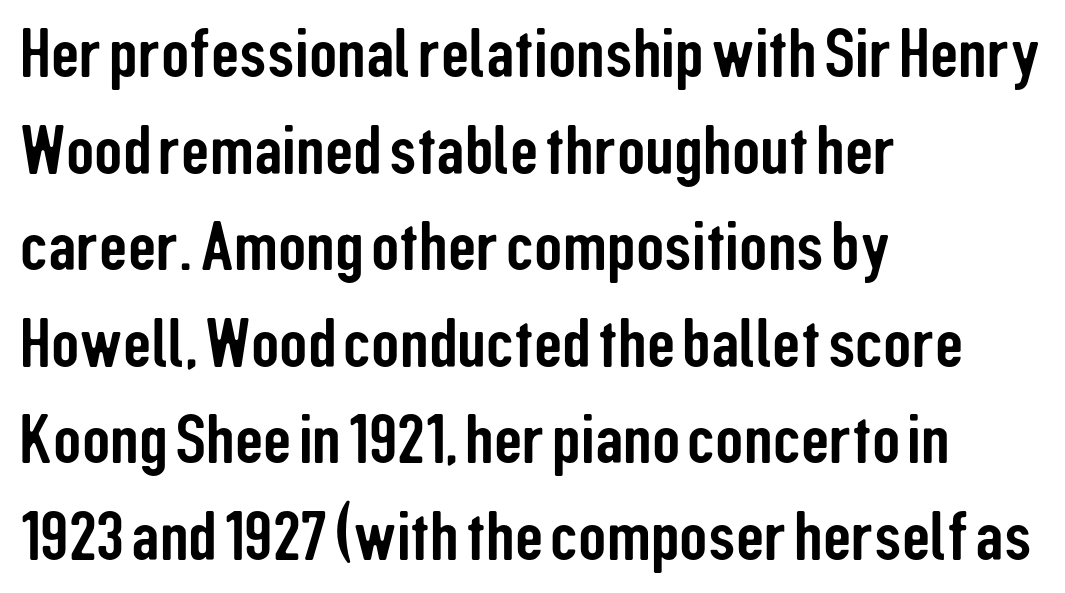
Where is the straight margin? On the left. A typesetter would call this proportional, since set widths differ per character. The font family rendered here belongs to the sans-serif group. The words here are not underlined. In terms of posture, this sample is upright. Caption: standard tracking, unaltered.
